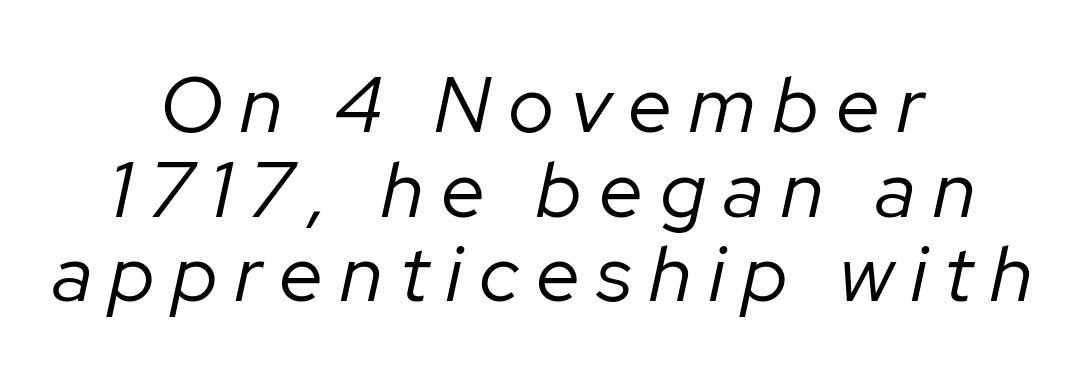
This sample has the flowing, uneven cadence of proportional lettering. Think standard paragraph weight, or any step lighter than that. Short and long lines alike share a common midpoint. The baseline area is clear. In terms of leading, this rendering errs on the cramped side.
